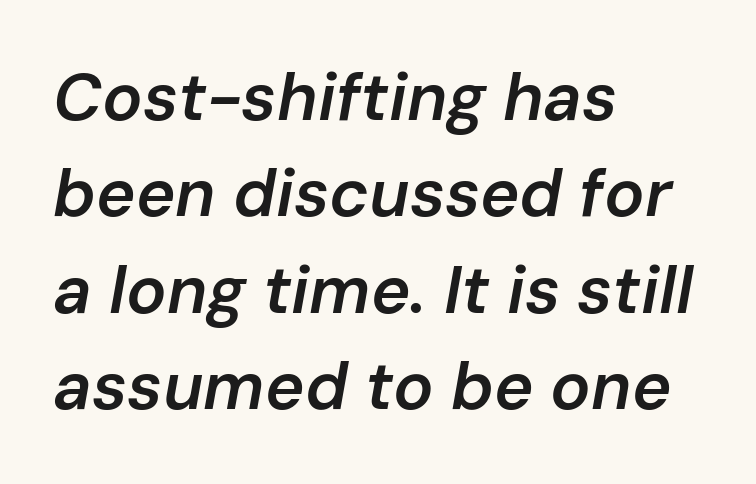
Weight check: semibold — heavier than regular, not quite bold. One glance says typical: line gaps are just what's usual. Words float on clear page, feet unadorned. Characters are canted at an angle relative to the baseline's perpendicular.
